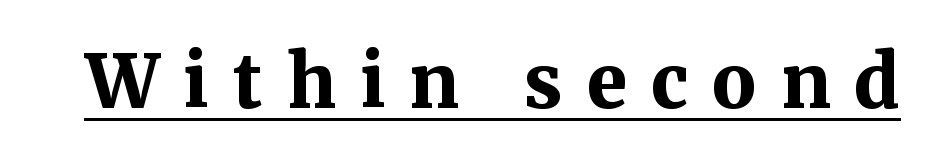
{"serif": "yes", "italic": "no", "bold": "yes", "weight": "bold", "width": "normal", "stroke_contrast": "medium", "x_height": "medium", "monospaced": "no", "underline": "yes", "letter_spacing": "wide", "letter_spacing_em": 0.33, "glyph_px": 73}
